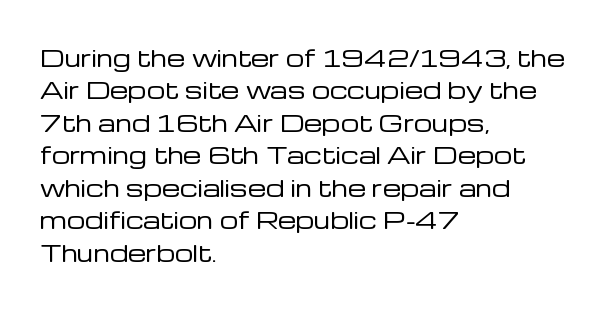
The tracking reads as untouched default to a designer's eye. Layout note: lines flush left. Students, observe: this is what conventionally led text looks like. Underline: absent.
